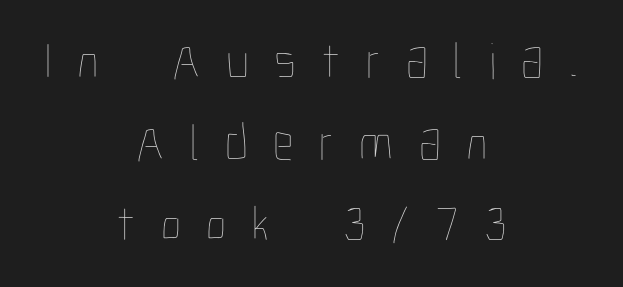
The image shows 52 px thin, condensed type, upright; set centered, normal line spacing (1.57x), unusually wide letter spacing (+0.49 em), not underlined; low stroke contrast and a medium x-height.
